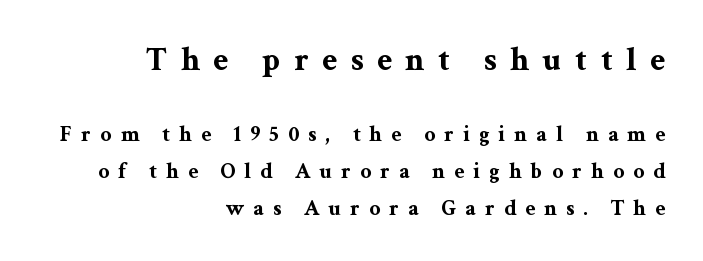
Characters follow at a spacing far wider than the type designer built in. Unlike a clean sans, this face finishes its strokes with serifs. Horizontal alignment here is rightward, an uncommon choice for prose. Strokes here are thick enough to call this a true bold.
